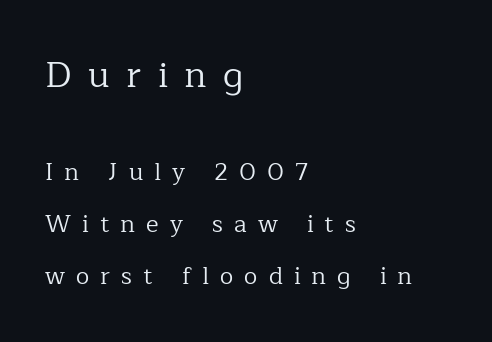
The image shows 36 px regular-weight serif type, upright; set left-aligned, loose line spacing (2.17x), unusually wide letter spacing (+0.46 em), not underlined; the first (top) block is 1.5x larger; low stroke contrast and a medium x-height.
